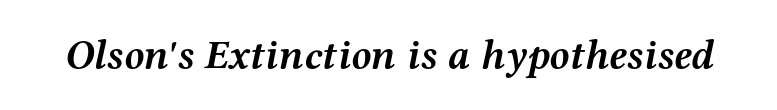
Q: Is the text bold? A: Yes.
Q: Is the text italic (slanted)? A: Yes, it leans right by about 12 degrees.
Q: Is the typeface a serif or a sans-serif typeface? A: Serif.
Q: Is the text underlined? A: No.
Q: Is the spacing between letters normal or unusually wide? A: Normal.
Q: Width (condensed, normal, or wide)? A: Wide.
Q: Stroke contrast? A: Medium.
Q: x-height? A: Medium.
Q: Monospaced? A: No.
